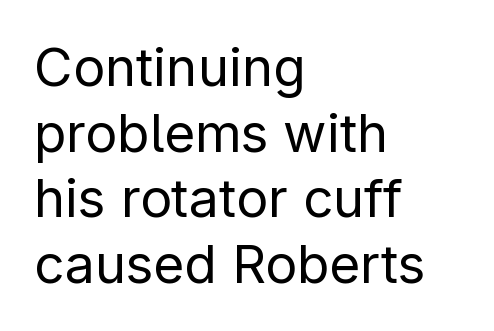
The image shows 53 px regular-weight sans-serif type, upright; set left-aligned, line spacing 1.24x, normal letter spacing, not underlined; low stroke contrast and a medium x-height.
